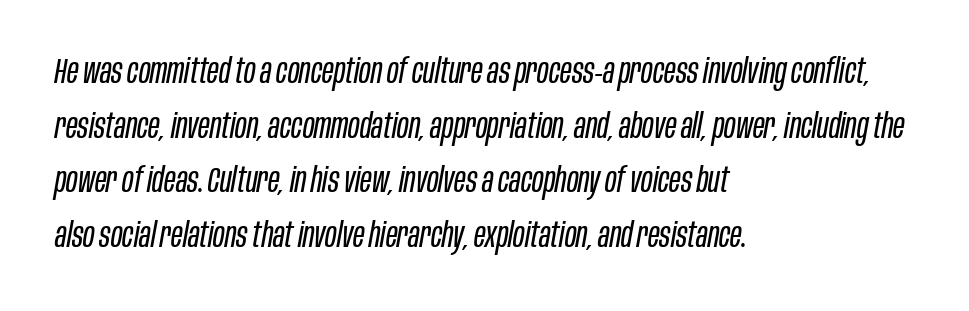
Counters stay open thanks to moderate or lighter strokes. Spacing verdict: proportional, widths tailored to each character. Does the lettering tilt? It does — this is italic. Honestly, the letter spacing is just normal — you wouldn't notice it. Leading: standard. Descenders are the only things crossing below the line.
